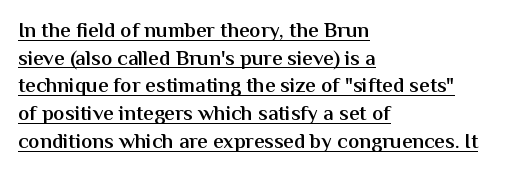
Evenly set lines give the paragraph a standard silhouette. A typesetter would mark this as roman, not italic. These lines stack with their left ends in a neat column. Strokes here are thickened, but only to semibold level. Words appear dense and cohesive because spacing is normal. Glance below the letters and you will spot a drawn line.
